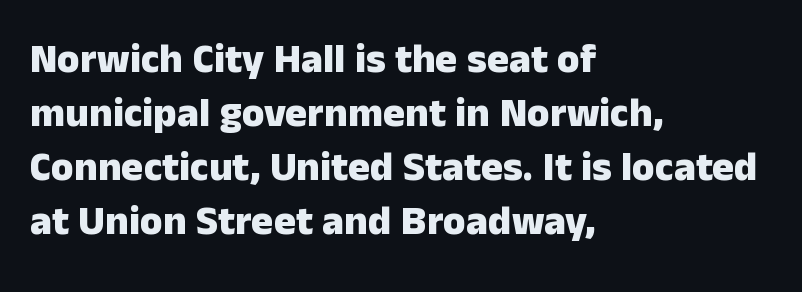
{"serif": "no", "italic": "no", "bold": "yes", "weight": "heavy", "width": "normal", "stroke_contrast": "low", "x_height": "medium", "monospaced": "no", "underline": "no", "align": "left", "line_spacing": "normal", "line_spacing_ratio": 1.32, "letter_spacing": "normal", "letter_spacing_em": 0.0, "glyph_px": 41}
